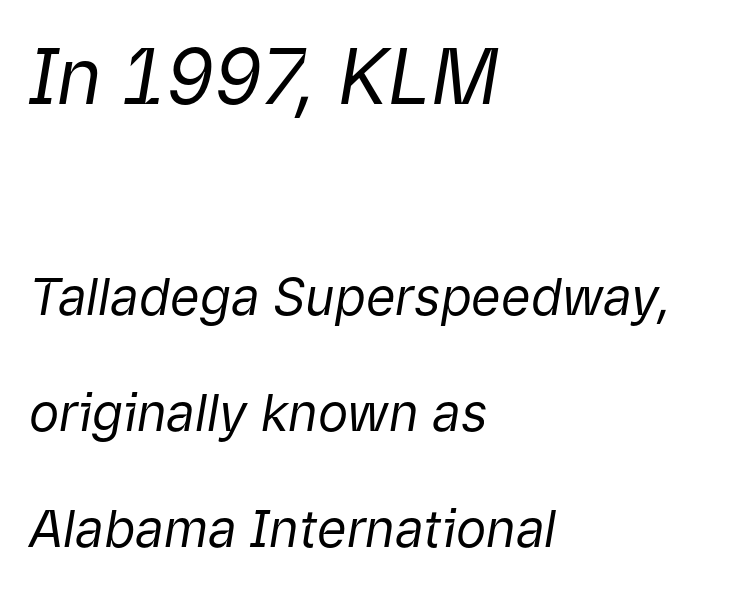
Q: Is the text bold? A: No.
Q: Is the text italic (slanted)? A: Yes, it leans right by about 9 degrees.
Q: Is the text underlined? A: No.
Q: How is the paragraph aligned? A: Left-aligned.
Q: Is the spacing between letters normal or unusually wide? A: Normal.
Q: Is the spacing between lines tight, normal or loose? A: Loose.
Q: Which block of text is set in a larger size, the first (top) or the second (bottom)? A: The first (top) one.
Q: Width (condensed, normal, or wide)? A: Normal.
Q: Stroke contrast? A: Low.
Q: x-height? A: Medium.
Q: Monospaced? A: No.
